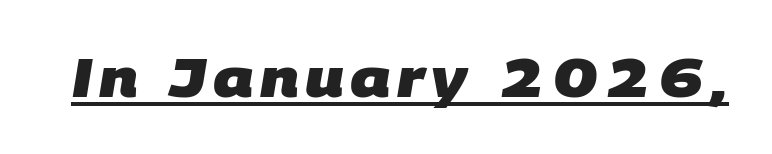
Q: Is the text bold? A: Yes.
Q: Is the typeface a serif or a sans-serif typeface? A: Sans-serif.
Q: Is the text underlined? A: Yes.
Q: Width (condensed, normal, or wide)? A: Normal.
Q: Stroke contrast? A: Low.
Q: x-height? A: Large.
Q: Monospaced? A: No.
